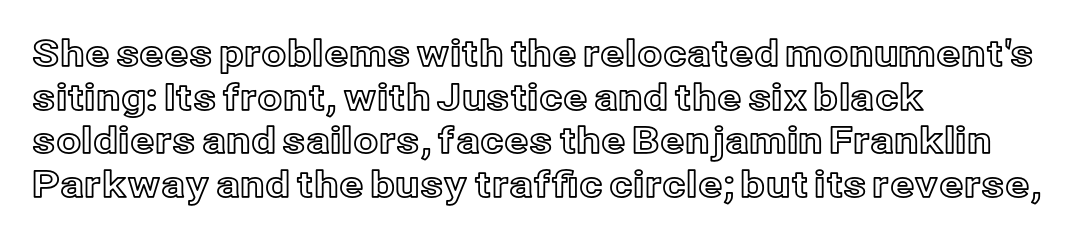
{"italic": "no", "width": "normal", "x_height": "medium", "monospaced": "no", "underline": "no", "align": "left", "line_spacing_ratio": 1.21, "letter_spacing": "normal", "letter_spacing_em": 0.0, "glyph_px": 36}
